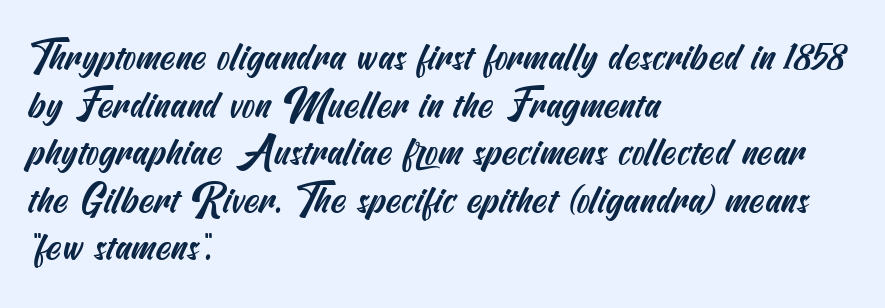
Q: Is the typeface a serif or a sans-serif typeface? A: Sans-serif.
Q: Is the text underlined? A: No.
Q: How is the paragraph aligned? A: Left-aligned.
Q: Is the spacing between letters normal or unusually wide? A: Normal.
Q: Width (condensed, normal, or wide)? A: Condensed.
Q: Stroke contrast? A: Medium.
Q: x-height? A: Small.
